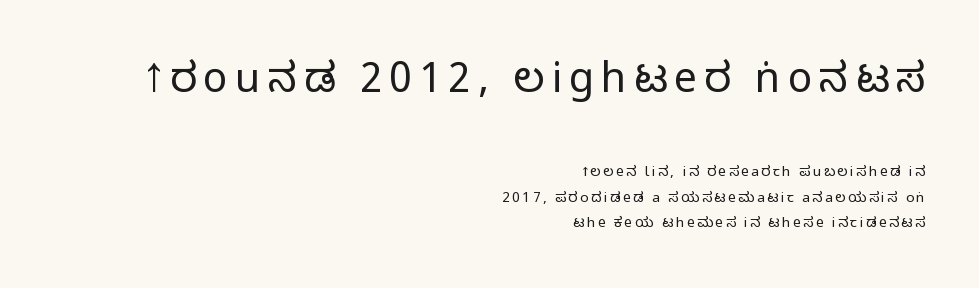
{"serif": "no", "italic": "no", "bold": "no", "weight": "regular", "width": "condensed", "stroke_contrast": "low", "x_height": "large", "monospaced": "no", "underline": "no", "align": "right", "line_spacing_ratio": 1.85, "larger_block": "first", "size_ratio": 2.93, "glyph_px": 41}
